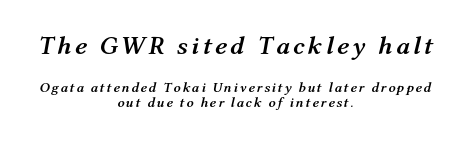
The image shows 26 px bold type, italic (leaning right); set centered, tight line spacing (1.07x), not underlined; the first (top) block is 1.86x larger.
